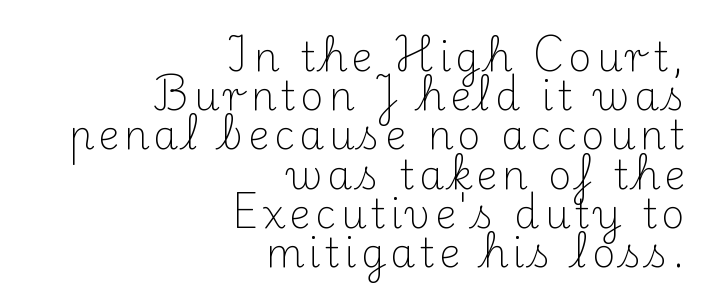
Q: Is the text bold? A: No.
Q: Is the text italic (slanted)? A: No, it is upright.
Q: Is the typeface a serif or a sans-serif typeface? A: Serif.
Q: Is the text underlined? A: No.
Q: How is the paragraph aligned? A: Right-aligned.
Q: Is the spacing between lines tight, normal or loose? A: Tight.
Q: Width (condensed, normal, or wide)? A: Normal.
Q: Stroke contrast? A: Medium.
Q: x-height? A: Small.
Q: Monospaced? A: No.
